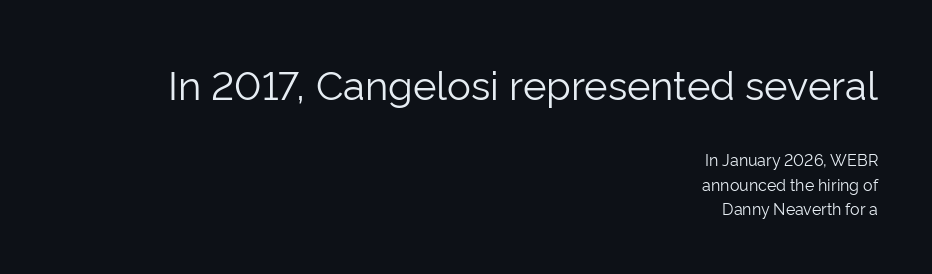
The image shows 40 px light sans-serif type, upright; set right-aligned, normal line spacing (1.53x), normal letter spacing, not underlined; the first (top) block is 2.5x larger; low stroke contrast and a medium x-height.
